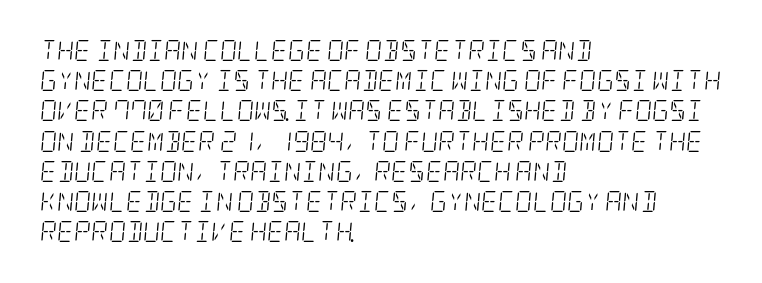
The image shows 21 px text type, italic (leaning right); set left-aligned, normal line spacing (1.44x), normal letter spacing, not underlined.
